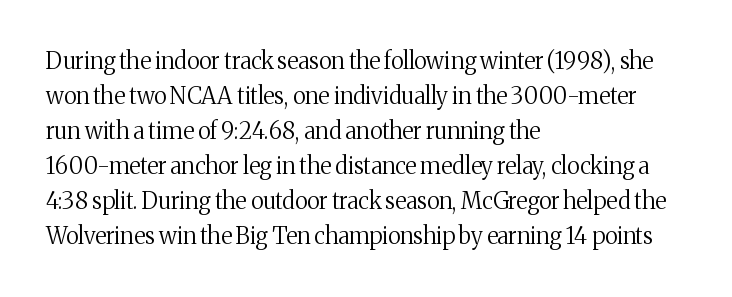
{"italic": "no", "bold": "no", "underline": "no", "align": "left", "line_spacing": "normal", "line_spacing_ratio": 1.52, "letter_spacing": "normal", "letter_spacing_em": 0.0, "glyph_px": 23}
